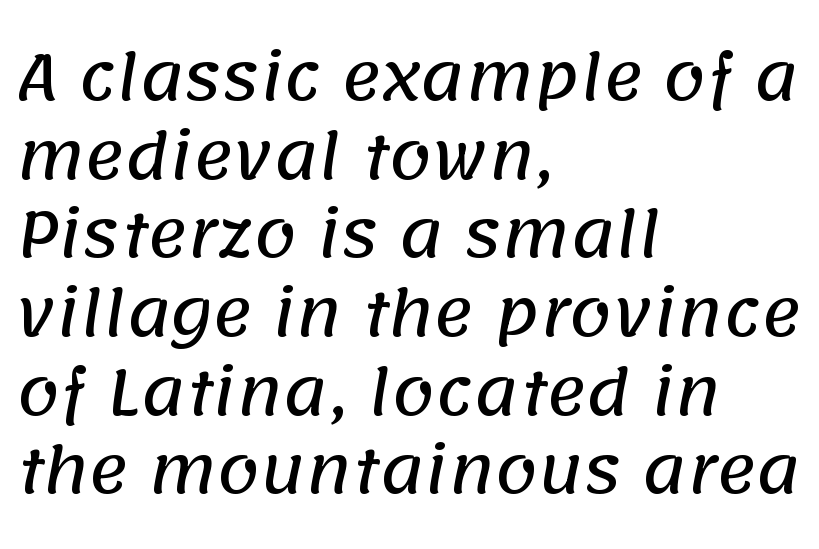
Q: Is the typeface a serif or a sans-serif typeface? A: Sans-serif.
Q: Is the text underlined? A: No.
Q: How is the paragraph aligned? A: Left-aligned.
Q: Is the spacing between letters normal or unusually wide? A: Normal.
Q: Is the spacing between lines tight, normal or loose? A: Normal.
Q: Width (condensed, normal, or wide)? A: Normal.
Q: Stroke contrast? A: Low.
Q: x-height? A: Large.
Q: Monospaced? A: No.
